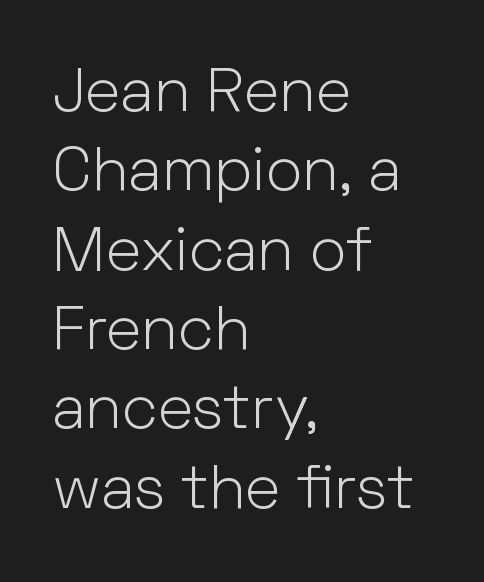
{"serif": "no", "italic": "no", "bold": "no", "weight": "light", "width": "normal", "stroke_contrast": "low", "x_height": "medium", "monospaced": "no", "underline": "no", "align": "left", "line_spacing": "normal", "line_spacing_ratio": 1.28, "letter_spacing": "normal", "letter_spacing_em": 0.0, "glyph_px": 62}
